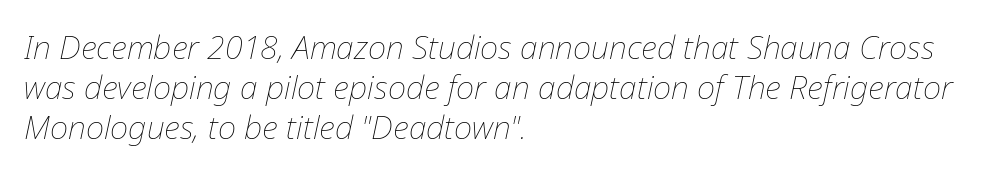
Reading down the block, your eye returns to a fixed left position each line. You could not count columns in this text — the font is proportionally spaced. No extra tracking has been applied to these lines. Weight class: somewhere from thin through regular.
